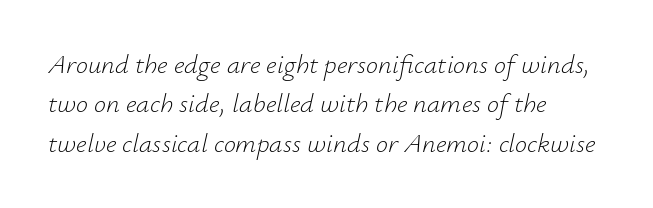
Q: Is the text bold? A: No.
Q: Is the text italic (slanted)? A: Yes, it leans right by about 12 degrees.
Q: Is the text underlined? A: No.
Q: How is the paragraph aligned? A: Left-aligned.
Q: Is the spacing between letters normal or unusually wide? A: Normal.
Q: Is the spacing between lines tight, normal or loose? A: Normal.
